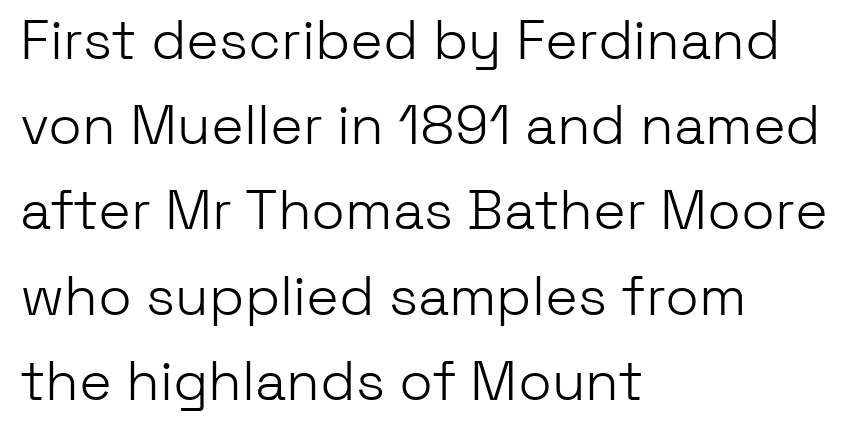
The image shows 55 px light sans-serif type, upright; set left-aligned, normal line spacing (1.55x), normal letter spacing, not underlined; low stroke contrast and a medium x-height.
